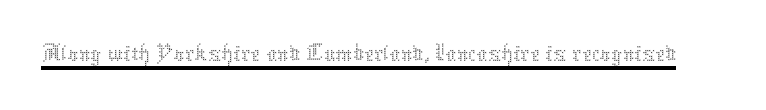
Q: Is the text bold? A: No.
Q: Is the text italic (slanted)? A: No, it is upright.
Q: Is the text underlined? A: Yes.
Q: Is the spacing between letters normal or unusually wide? A: Normal.
Q: Width (condensed, normal, or wide)? A: Normal.
Q: Stroke contrast? A: Medium.
Q: x-height? A: Medium.
Q: Monospaced? A: No.
